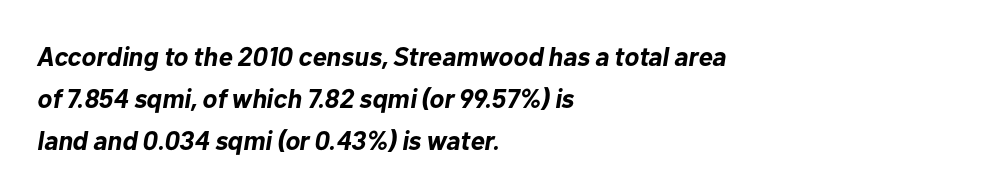
{"italic": "yes", "lean": "right", "slant_degrees": 10, "bold": "yes", "underline": "no", "align": "left", "line_spacing": "normal", "line_spacing_ratio": 1.55, "letter_spacing": "normal", "letter_spacing_em": 0.0, "glyph_px": 27}
